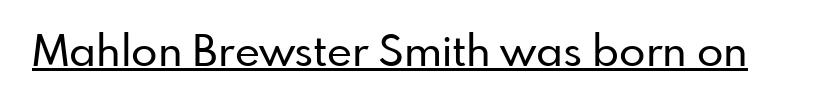
Q: Is the text italic (slanted)? A: No, it is upright.
Q: Is the typeface a serif or a sans-serif typeface? A: Sans-serif.
Q: Is the text underlined? A: Yes.
Q: Is the spacing between letters normal or unusually wide? A: Normal.
Q: Width (condensed, normal, or wide)? A: Normal.
Q: Stroke contrast? A: Low.
Q: x-height? A: Small.
Q: Monospaced? A: No.
